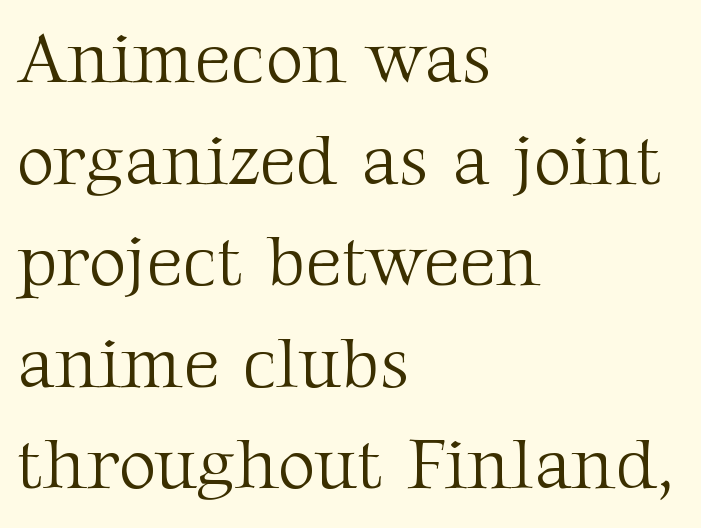
These lines stack with their left ends in a neat column. You could not count columns in this text — the font is proportionally spaced. Glance below the letters and you will spot only blank space. These glyphs show unthickened strokes, regular width or finer.
